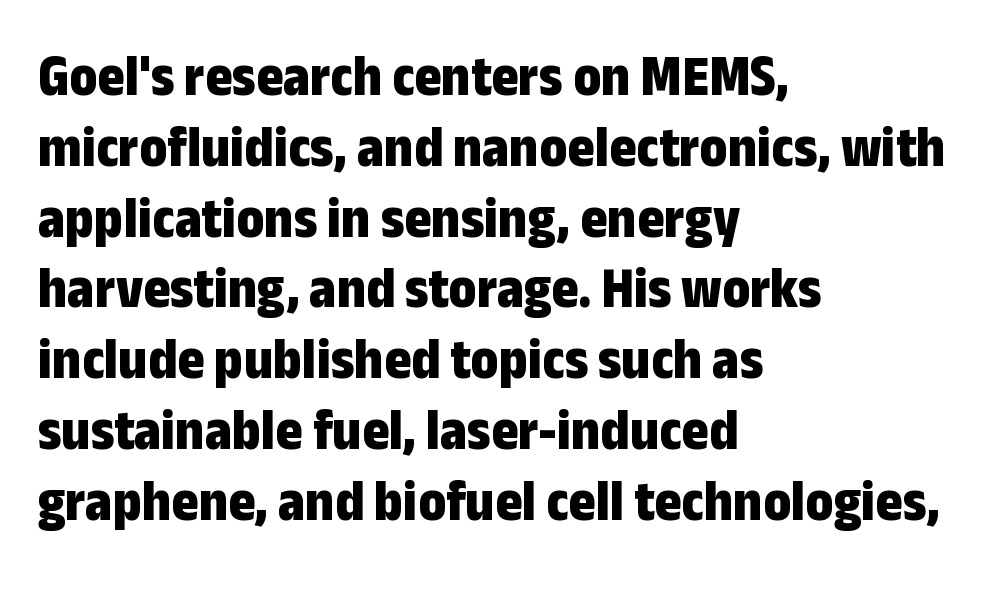
{"serif": "no", "italic": "no", "bold": "yes", "weight": "bold", "width": "condensed", "stroke_contrast": "low", "x_height": "medium", "monospaced": "no", "underline": "no", "align": "left", "line_spacing_ratio": 1.22, "letter_spacing": "normal", "letter_spacing_em": 0.0, "glyph_px": 58}
